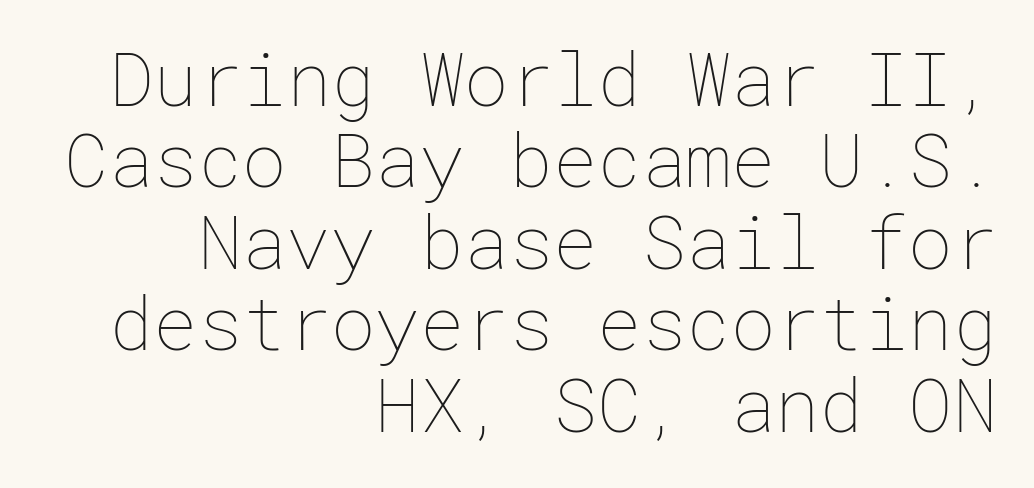
No letter is thick-stroked: the sample isn't bold. The zone under the glyphs is completely vacant. In terms of leading, this rendering errs on the cramped side. Words appear dense and cohesive because spacing is normal. Does the lettering tilt? It doesn't — this is upright.
